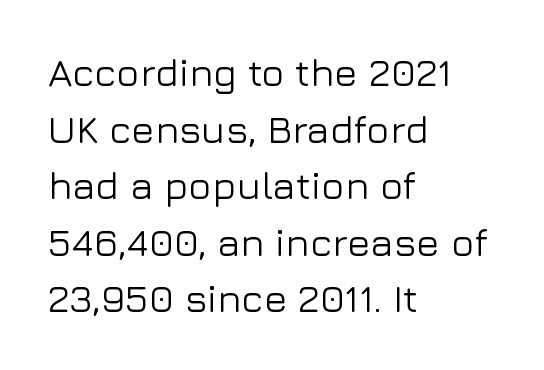
{"serif": "no", "italic": "no", "width": "normal", "stroke_contrast": "low", "x_height": "medium", "monospaced": "no", "underline": "no", "align": "left", "line_spacing": "normal", "line_spacing_ratio": 1.45, "letter_spacing": "normal", "letter_spacing_em": 0.0, "glyph_px": 39}
